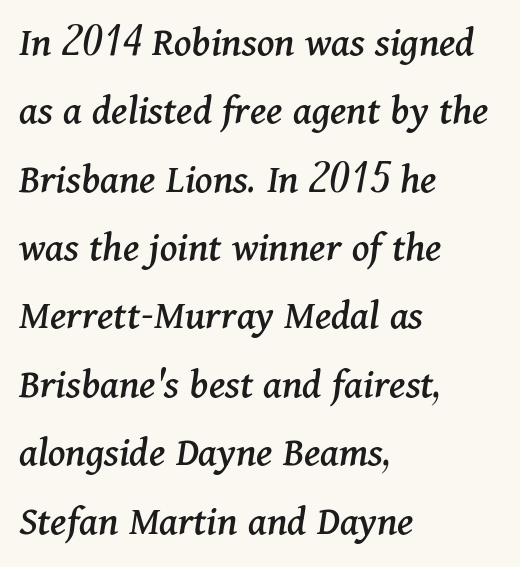
The image shows 43 px serif type, italic (leaning right); set left-aligned, normal line spacing (1.59x), normal letter spacing, not underlined; medium stroke contrast and a medium x-height.
